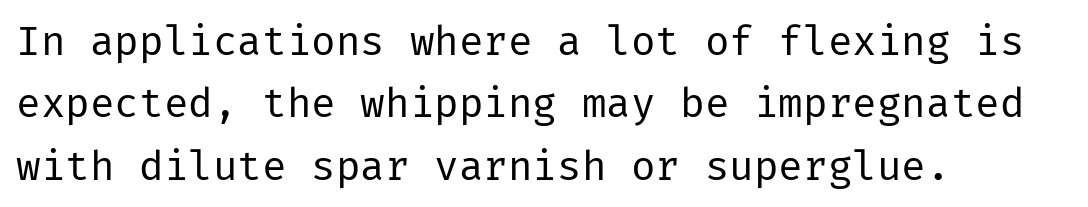
The image shows 41 px regular-weight sans-serif type, upright; set left-aligned, normal line spacing (1.52x), normal letter spacing, not underlined; low stroke contrast and a medium x-height.
